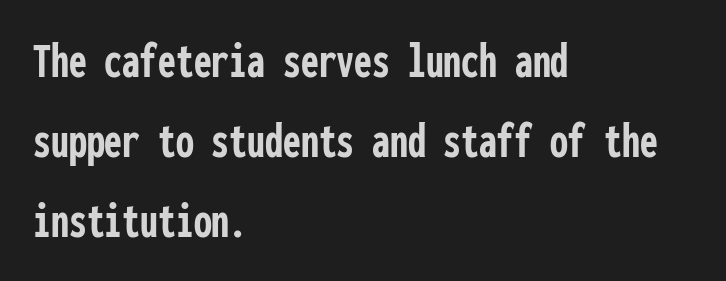
Q: Is the text bold? A: Yes.
Q: Is the text italic (slanted)? A: No, it is upright.
Q: Is the typeface a serif or a sans-serif typeface? A: Sans-serif.
Q: Is the text underlined? A: No.
Q: How is the paragraph aligned? A: Left-aligned.
Q: Is the spacing between letters normal or unusually wide? A: Normal.
Q: Is the spacing between lines tight, normal or loose? A: Normal.
Q: Width (condensed, normal, or wide)? A: Condensed.
Q: Stroke contrast? A: Low.
Q: x-height? A: Medium.
Q: Monospaced? A: Yes.
